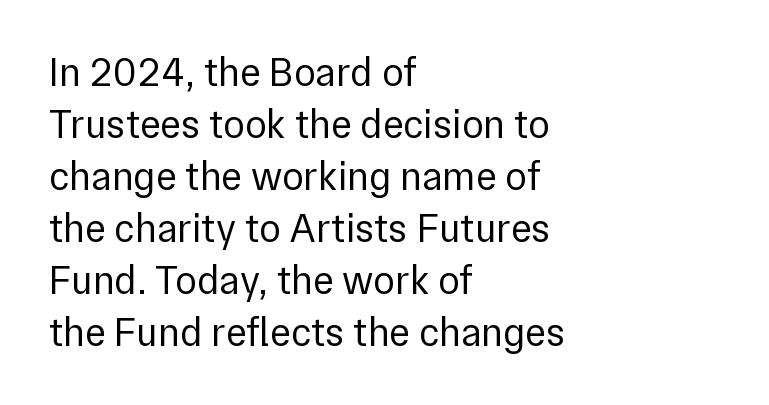
Q: Is the text bold? A: No.
Q: Is the text italic (slanted)? A: No, it is upright.
Q: Is the typeface a serif or a sans-serif typeface? A: Sans-serif.
Q: Is the text underlined? A: No.
Q: How is the paragraph aligned? A: Left-aligned.
Q: Is the spacing between letters normal or unusually wide? A: Normal.
Q: Is the spacing between lines tight, normal or loose? A: Normal.
Q: Width (condensed, normal, or wide)? A: Normal.
Q: x-height? A: Medium.
Q: Monospaced? A: No.
